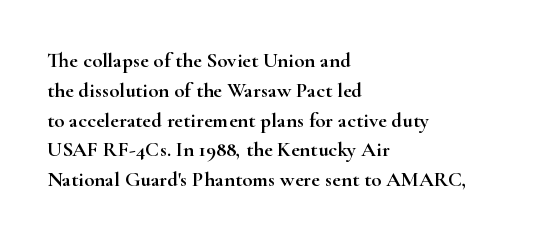
Q: Is the text italic (slanted)? A: No, it is upright.
Q: Is the text underlined? A: No.
Q: How is the paragraph aligned? A: Left-aligned.
Q: Is the spacing between letters normal or unusually wide? A: Normal.
Q: Is the spacing between lines tight, normal or loose? A: Normal.
